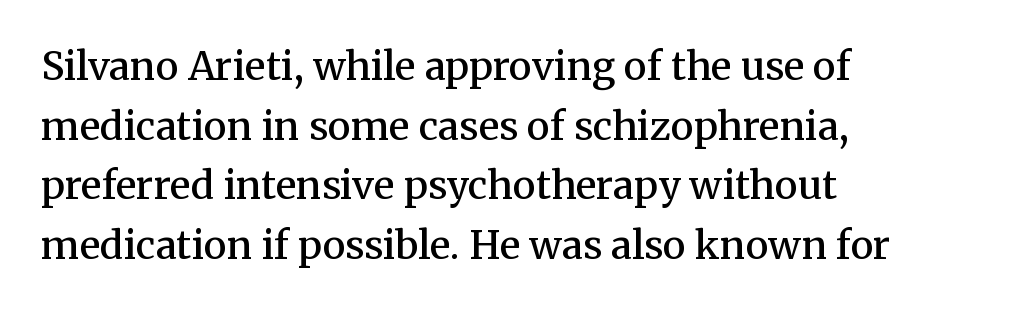
{"serif": "yes", "italic": "no", "bold": "semi", "weight": "semibold", "width": "normal", "stroke_contrast": "medium", "x_height": "medium", "monospaced": "no", "underline": "no", "align": "left", "line_spacing": "normal", "line_spacing_ratio": 1.53, "letter_spacing": "normal", "letter_spacing_em": 0.0, "glyph_px": 39}
